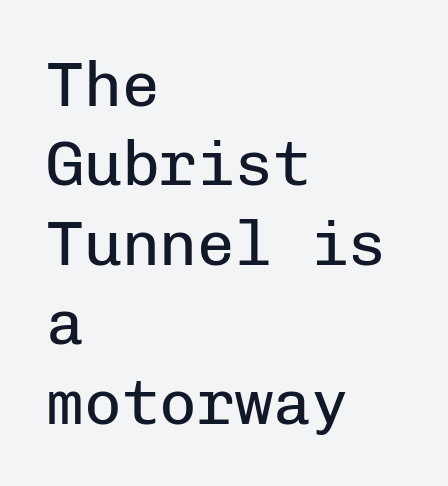
Q: Is the text bold? A: No.
Q: Is the text italic (slanted)? A: No, it is upright.
Q: Is the typeface a serif or a sans-serif typeface? A: Sans-serif.
Q: Is the text underlined? A: No.
Q: How is the paragraph aligned? A: Left-aligned.
Q: Is the spacing between letters normal or unusually wide? A: Normal.
Q: Is the spacing between lines tight, normal or loose? A: Normal.
Q: Width (condensed, normal, or wide)? A: Normal.
Q: Stroke contrast? A: Low.
Q: x-height? A: Medium.
Q: Monospaced? A: Yes.
